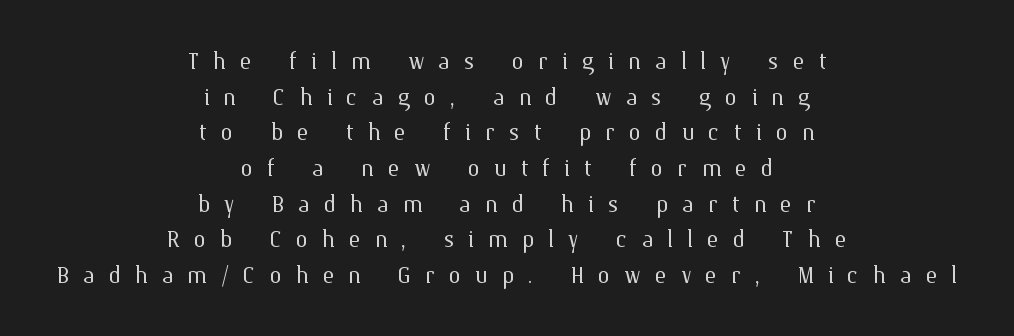
The foot of each line stays bare and open. Is the letter spacing exaggerated? Yes — the characters are pushed far apart. Each letter keeps its own natural width here, so spacing adapts to shape. Both edges are ragged and mirror each other, which tells us the setting is centered.
